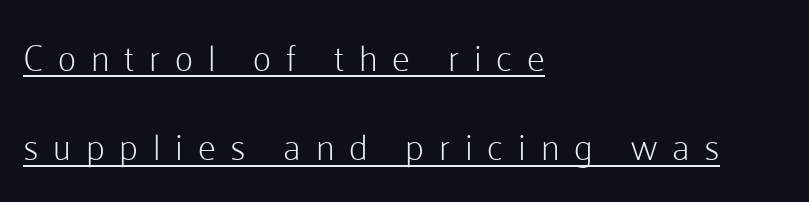
Weight: not bold — regular or lighter. Posture: straight, roman, zero tilt. The characters display no serif detailing; their extremities are plain. Character widths vary here, with narrow letters taking less room than wide ones. The passage shown is underscored from start to finish.
